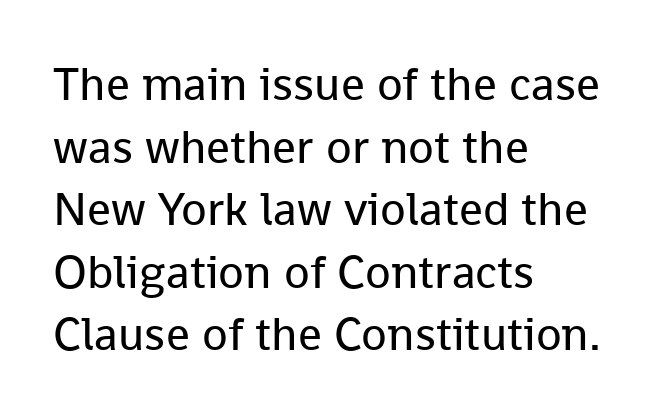
No feet cap the strokes, marking this as sans-serif type. Baseline-to-baseline distance is the conventional proportion of letter height. Summary of weight: not heavy and not bold. Italic? Not at all — the glyphs are vertical. Quick note: underline off. The typesetter chose a ragged-right arrangement here.
